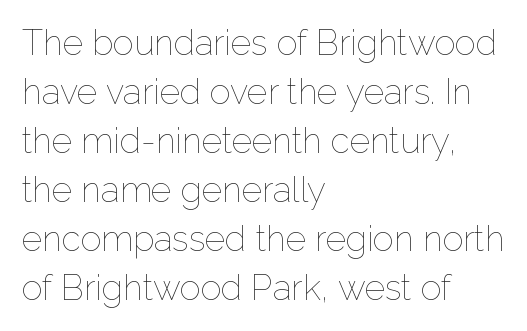
The image shows 35 px thin type, upright; set left-aligned, normal line spacing (1.4x), normal letter spacing, not underlined; low stroke contrast and a medium x-height.
